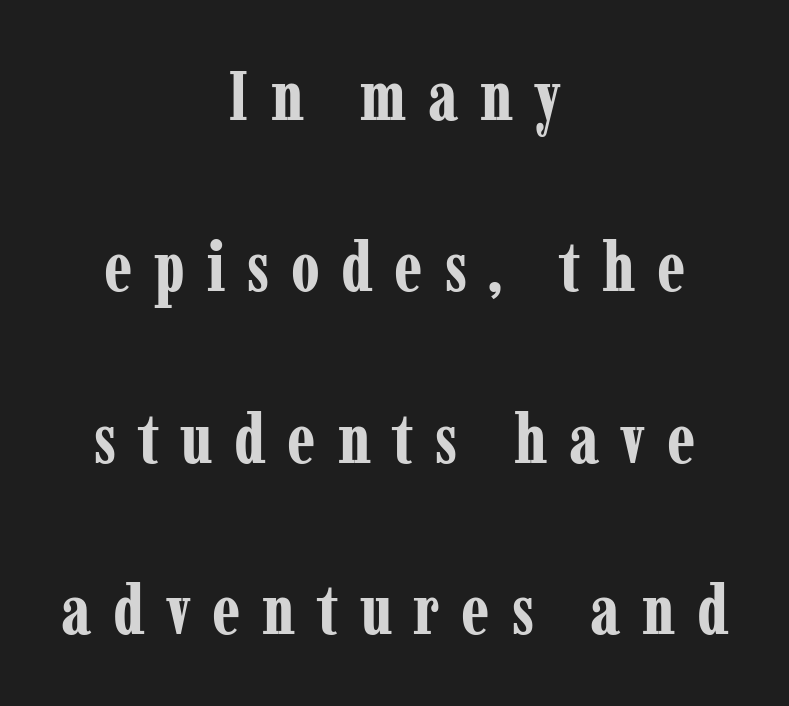
Posture: upright roman. The tracking reads as deliberately expanded to a designer's eye. Only glyphs here, with clear space below each row. The glyphs in this specimen are seriffed. Looks like regular typesetting: each glyph gets only the width it needs.
